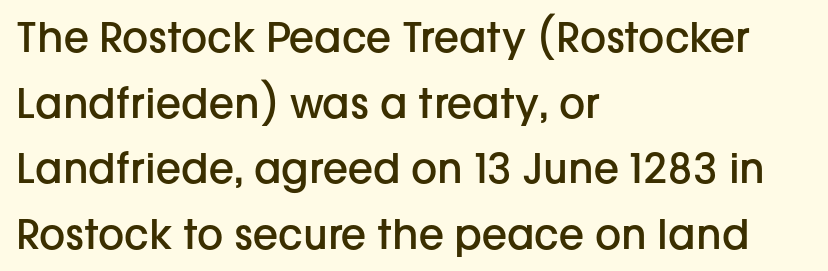
{"serif": "no", "italic": "no", "bold": "semi", "weight": "semibold", "width": "normal", "stroke_contrast": "low", "x_height": "medium", "monospaced": "no", "underline": "no", "align": "left", "line_spacing": "normal", "line_spacing_ratio": 1.6, "letter_spacing": "normal", "letter_spacing_em": 0.0, "glyph_px": 41}
